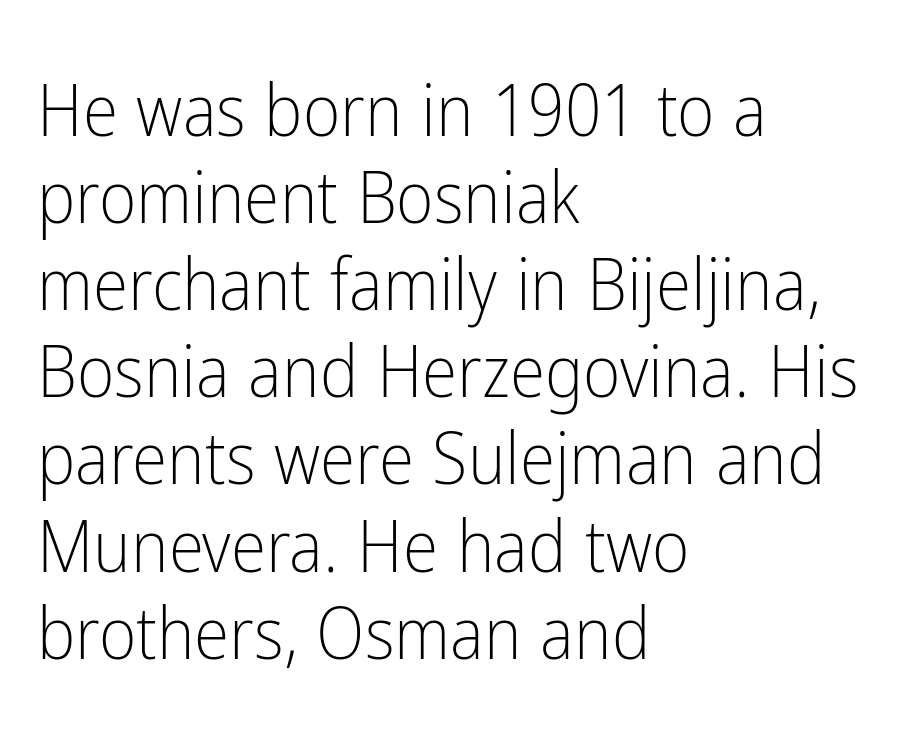
{"serif": "no", "italic": "no", "bold": "no", "weight": "light", "width": "condensed", "stroke_contrast": "low", "x_height": "medium", "monospaced": "no", "underline": "no", "align": "left", "line_spacing_ratio": 1.21, "letter_spacing": "normal", "letter_spacing_em": 0.0, "glyph_px": 72}
